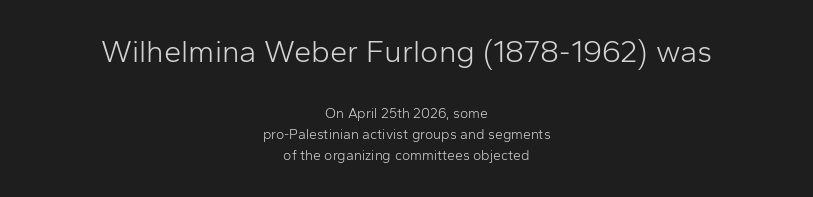
The image shows 31 px light sans-serif type, upright; set centered, normal line spacing (1.51x), normal letter spacing, not underlined; the first (top) block is 2.21x larger; low stroke contrast and a medium x-height.
